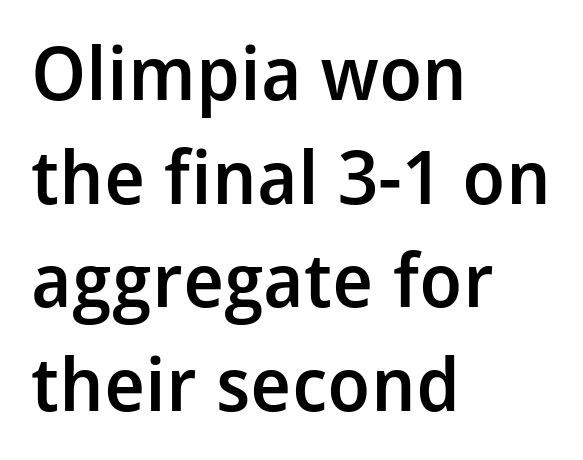
Q: Is the text bold? A: Semi-bold.
Q: Is the text italic (slanted)? A: No, it is upright.
Q: Is the typeface a serif or a sans-serif typeface? A: Sans-serif.
Q: Is the text underlined? A: No.
Q: How is the paragraph aligned? A: Left-aligned.
Q: Is the spacing between letters normal or unusually wide? A: Normal.
Q: Is the spacing between lines tight, normal or loose? A: Normal.
Q: Width (condensed, normal, or wide)? A: Normal.
Q: Stroke contrast? A: Low.
Q: x-height? A: Medium.
Q: Monospaced? A: No.
